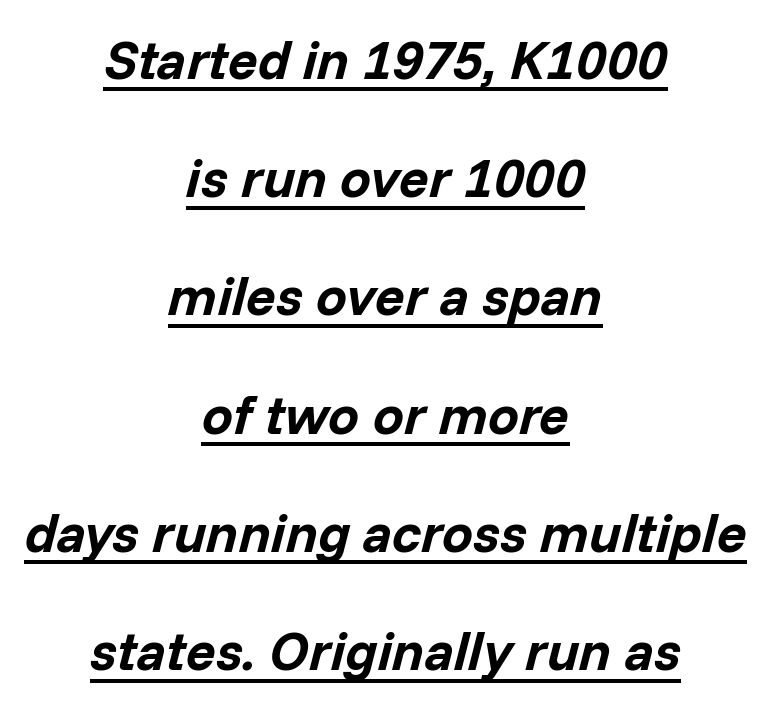
{"italic": "yes", "lean": "right", "slant_degrees": 14, "bold": "yes", "weight": "bold", "width": "normal", "stroke_contrast": "low", "x_height": "medium", "monospaced": "no", "underline": "yes", "align": "center", "line_spacing": "loose", "line_spacing_ratio": 2.15, "letter_spacing": "normal", "letter_spacing_em": 0.0, "glyph_px": 55}
